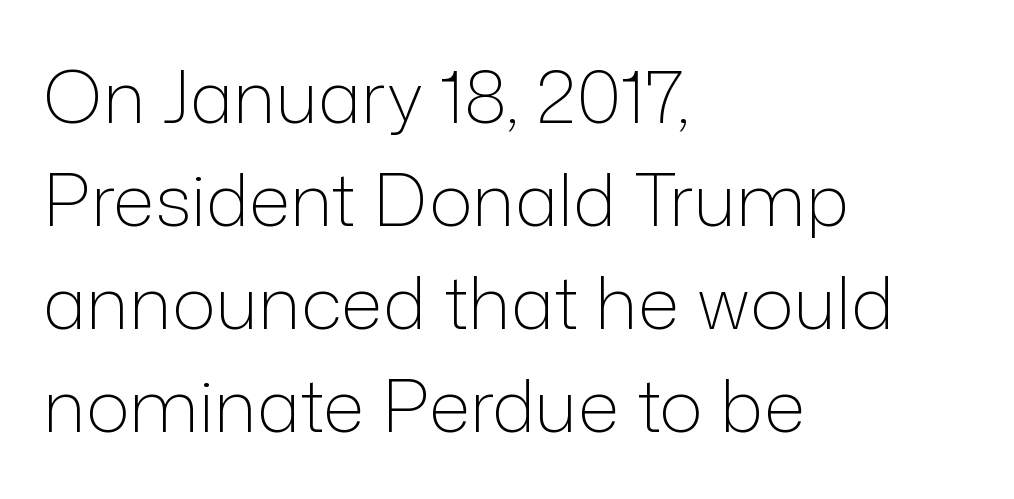
{"serif": "no", "italic": "no", "bold": "no", "weight": "light", "width": "normal", "stroke_contrast": "low", "x_height": "medium", "monospaced": "no", "underline": "no", "align": "left", "line_spacing": "normal", "line_spacing_ratio": 1.41, "letter_spacing": "normal", "letter_spacing_em": 0.0, "glyph_px": 73}
